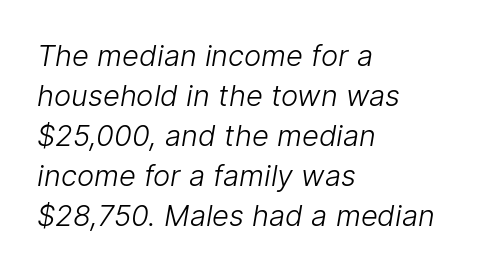
Each letter keeps its own natural width here, so spacing adapts to shape. Words appear dense and cohesive because spacing is normal. Notice how descenders clear the ascenders below comfortably — that's standard leading. The cut favours lightness, reaching ordinary text weight at its darkest. The string is rendered with underlining switched off. The font family rendered here belongs to the sans-serif group.
